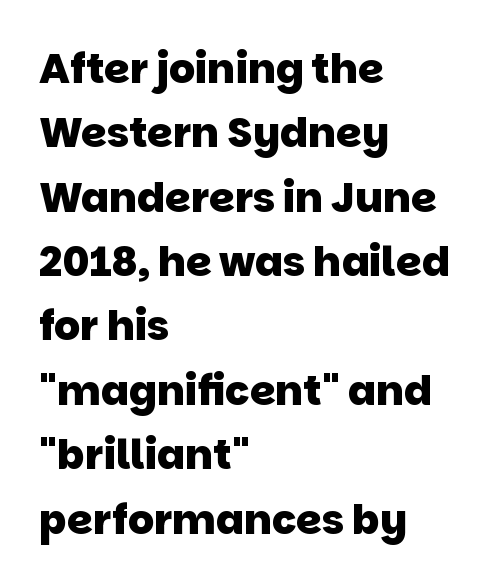
The image shows 41 px heavy sans-serif type; set left-aligned, normal line spacing (1.57x), normal letter spacing, not underlined; low stroke contrast and a large x-height.
